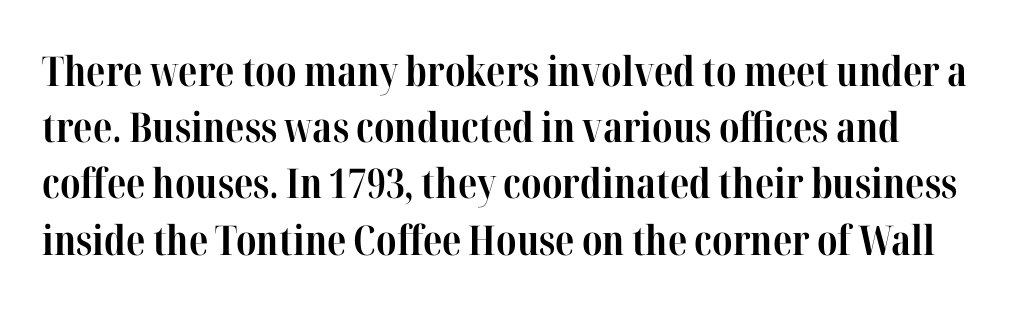
Q: Is the text bold? A: Yes.
Q: Is the text italic (slanted)? A: No, it is upright.
Q: Is the typeface a serif or a sans-serif typeface? A: Serif.
Q: Is the text underlined? A: No.
Q: Is the spacing between letters normal or unusually wide? A: Normal.
Q: Is the spacing between lines tight, normal or loose? A: Normal.
Q: Width (condensed, normal, or wide)? A: Condensed.
Q: Stroke contrast? A: High.
Q: x-height? A: Medium.
Q: Monospaced? A: No.
